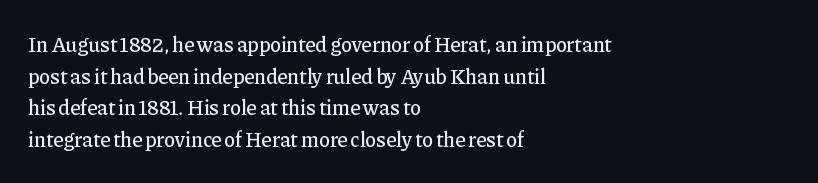
The image shows 21 px text type, upright; set left-aligned, normal line spacing (1.51x), normal letter spacing, not underlined.
